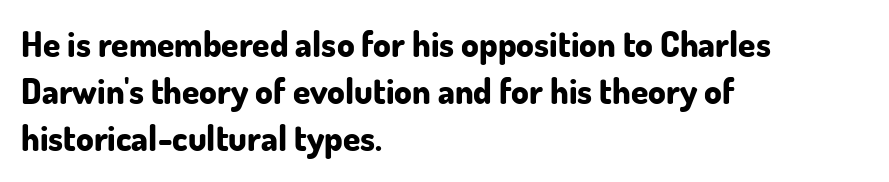
Q: Is the text bold? A: Yes.
Q: Is the text italic (slanted)? A: No, it is upright.
Q: Is the typeface a serif or a sans-serif typeface? A: Sans-serif.
Q: Is the text underlined? A: No.
Q: How is the paragraph aligned? A: Left-aligned.
Q: Is the spacing between letters normal or unusually wide? A: Normal.
Q: Is the spacing between lines tight, normal or loose? A: Normal.
Q: Width (condensed, normal, or wide)? A: Normal.
Q: Stroke contrast? A: Low.
Q: x-height? A: Small.
Q: Monospaced? A: No.
